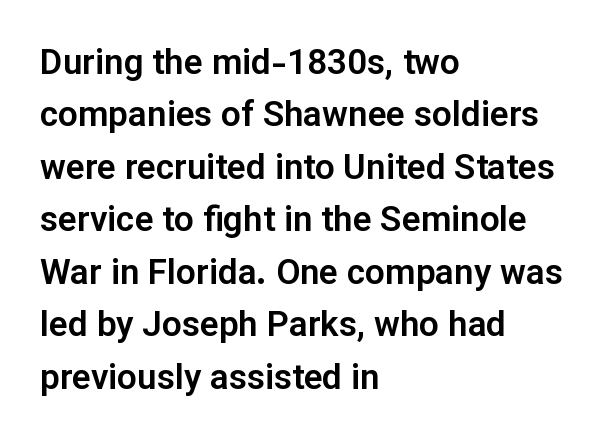
The image shows 35 px sans-serif type, upright; set left-aligned, normal line spacing (1.5x), normal letter spacing, not underlined; low stroke contrast and a medium x-height.
